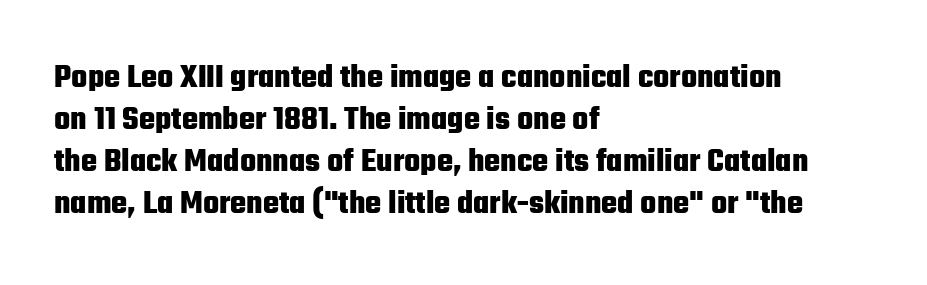
{"serif": "no", "italic": "no", "bold": "yes", "weight": "heavy", "width": "condensed", "stroke_contrast": "low", "x_height": "medium", "monospaced": "no", "underline": "no", "align": "left", "line_spacing_ratio": 1.24, "letter_spacing": "normal", "letter_spacing_em": 0.0, "glyph_px": 34}
